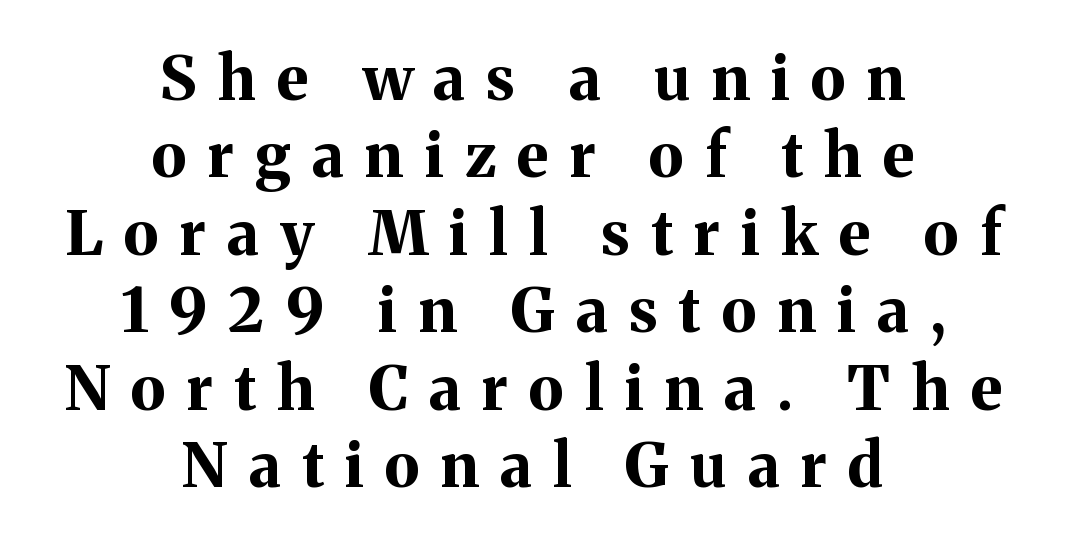
{"serif": "yes", "italic": "no", "bold": "yes", "weight": "bold", "width": "normal", "stroke_contrast": "medium", "x_height": "medium", "monospaced": "no", "underline": "no", "align": "center", "line_spacing": "normal", "line_spacing_ratio": 1.27, "letter_spacing": "wide", "letter_spacing_em": 0.35, "glyph_px": 61}
